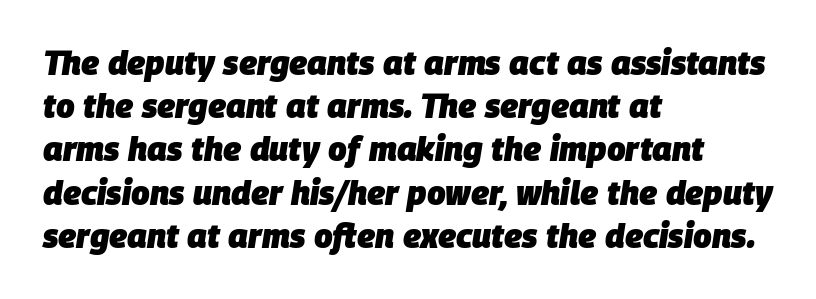
Q: Is the text bold? A: Yes.
Q: Is the text italic (slanted)? A: Yes, it leans right by about 9 degrees.
Q: Is the text underlined? A: No.
Q: How is the paragraph aligned? A: Left-aligned.
Q: Is the spacing between letters normal or unusually wide? A: Normal.
Q: Is the spacing between lines tight, normal or loose? A: Normal.
Q: Width (condensed, normal, or wide)? A: Normal.
Q: Stroke contrast? A: Low.
Q: x-height? A: Large.
Q: Monospaced? A: No.
